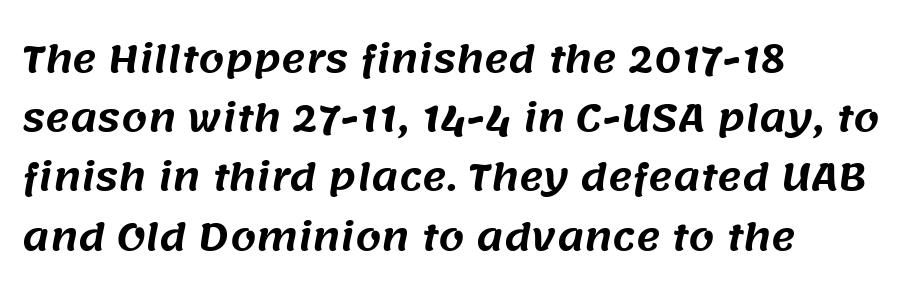
Q: Is the typeface a serif or a sans-serif typeface? A: Sans-serif.
Q: Is the text underlined? A: No.
Q: How is the paragraph aligned? A: Left-aligned.
Q: Is the spacing between letters normal or unusually wide? A: Normal.
Q: Is the spacing between lines tight, normal or loose? A: Normal.
Q: Width (condensed, normal, or wide)? A: Normal.
Q: Stroke contrast? A: Medium.
Q: x-height? A: Large.
Q: Monospaced? A: No.
